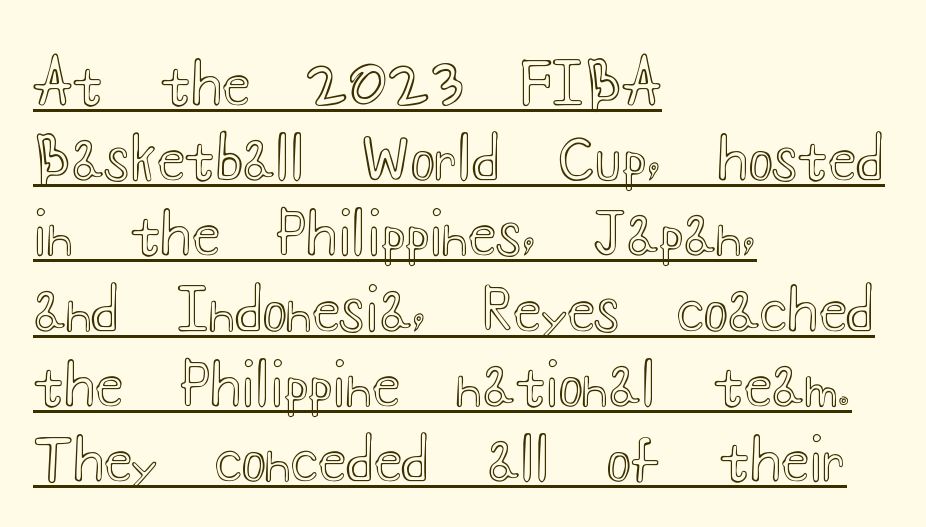
Q: Is the text italic (slanted)? A: No, it is upright.
Q: Is the text underlined? A: Yes.
Q: How is the paragraph aligned? A: Left-aligned.
Q: Is the spacing between letters normal or unusually wide? A: Normal.
Q: Is the spacing between lines tight, normal or loose? A: Normal.
Q: Width (condensed, normal, or wide)? A: Wide.
Q: x-height? A: Small.
Q: Monospaced? A: No.
